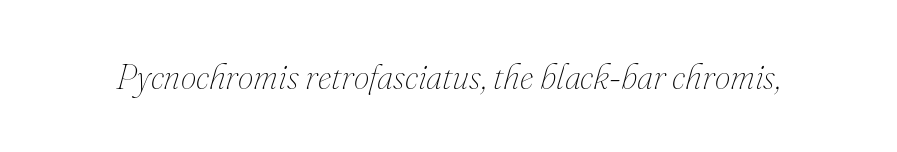
Decoration check: the copy has no underline. Each stroke keeps to a modest, everyday thickness or less. Compared with ordinary roman type, these characters are visibly tilted. Nothing unusual about the tracking: characters are spaced as the font intends.
